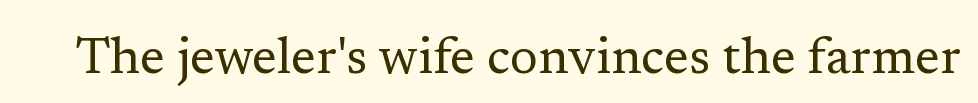
Q: Is the text bold? A: No.
Q: Is the text italic (slanted)? A: No, it is upright.
Q: Is the typeface a serif or a sans-serif typeface? A: Serif.
Q: Is the text underlined? A: No.
Q: Is the spacing between letters normal or unusually wide? A: Normal.
Q: Width (condensed, normal, or wide)? A: Normal.
Q: Stroke contrast? A: Low.
Q: x-height? A: Medium.
Q: Monospaced? A: No.
